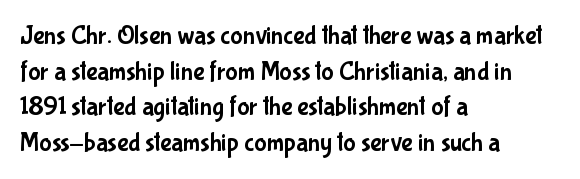
The image shows 26 px text type, upright; set left-aligned, normal line spacing (1.37x), normal letter spacing, not underlined.
